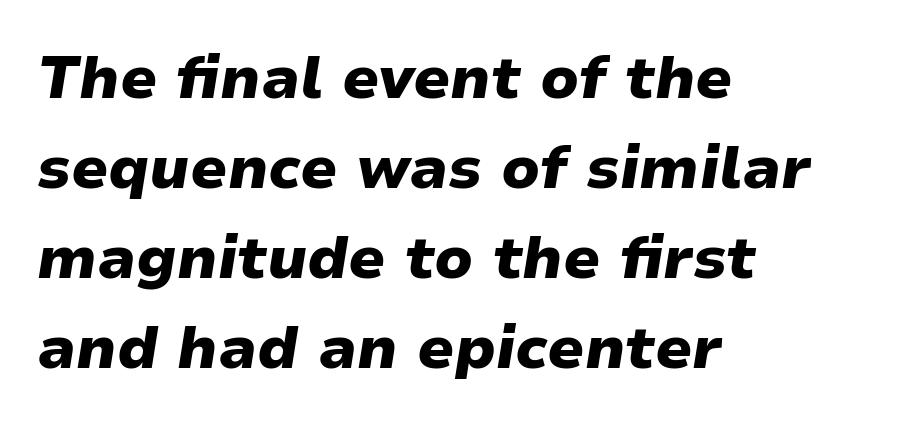
The image shows 60 px heavy type, italic (leaning right); set left-aligned, normal line spacing (1.5x), normal letter spacing, not underlined; low stroke contrast and a medium x-height.
